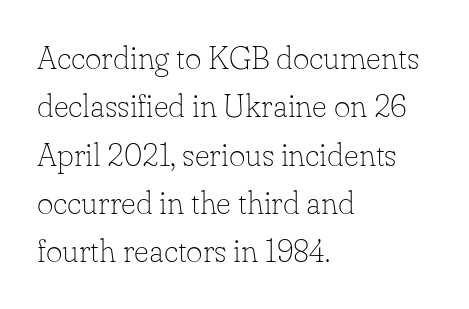
A clean baseline with only descenders dipping below it. No heavy texture on the line: the type isn't bold. Stroke terminals: seriffed. The rows are spaced the way most documents space them. These lines are set flush left with a ragged right edge. This is roman type, the default non-slanted kind.
